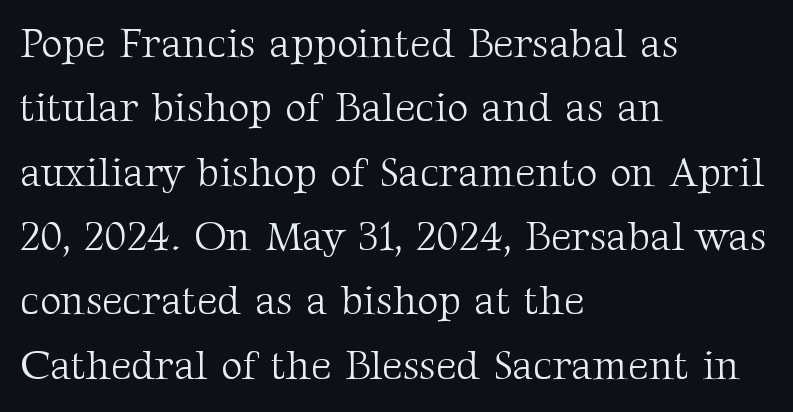
Q: Is the text bold? A: No.
Q: Is the text italic (slanted)? A: No, it is upright.
Q: Is the typeface a serif or a sans-serif typeface? A: Serif.
Q: Is the text underlined? A: No.
Q: How is the paragraph aligned? A: Left-aligned.
Q: Is the spacing between letters normal or unusually wide? A: Normal.
Q: Is the spacing between lines tight, normal or loose? A: Normal.
Q: Width (condensed, normal, or wide)? A: Normal.
Q: Stroke contrast? A: Medium.
Q: x-height? A: Medium.
Q: Monospaced? A: No.
